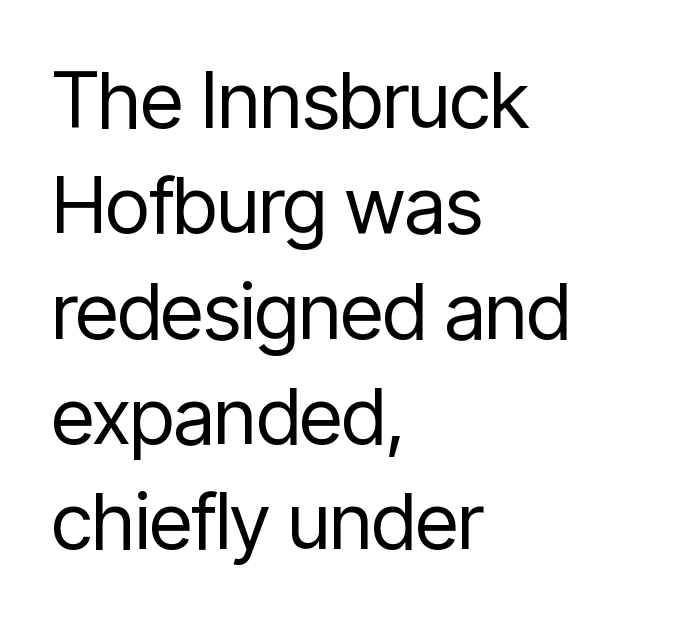
The text was rendered using a sans face with plain stroke endings. Descenders are the only things crossing below the line. Weight: in the light-to-regular range. The tracking reads as untouched default to a designer's eye. Is there much room between lines? A standard amount, neither cramped nor airy. The face used here is proportionally spaced, like ordinary book or web type.
